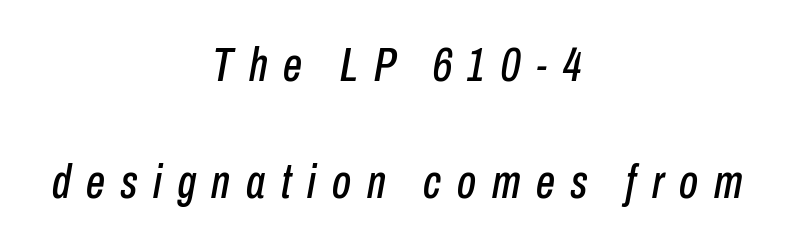
Q: Is the text italic (slanted)? A: Yes, it leans right by about 10 degrees.
Q: Is the text underlined? A: No.
Q: How is the paragraph aligned? A: Centered.
Q: Is the spacing between letters normal or unusually wide? A: Unusually wide.
Q: Is the spacing between lines tight, normal or loose? A: Loose.
Q: Width (condensed, normal, or wide)? A: Condensed.
Q: Stroke contrast? A: Low.
Q: x-height? A: Medium.
Q: Monospaced? A: No.
